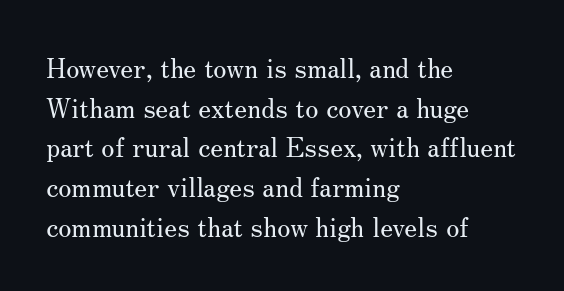
{"italic": "no", "bold": "no", "underline": "no", "align": "left", "line_spacing": "normal", "line_spacing_ratio": 1.47, "letter_spacing": "normal", "letter_spacing_em": 0.0, "glyph_px": 27}
